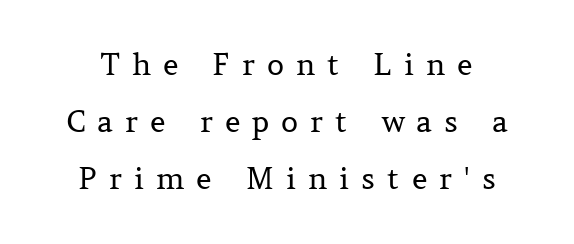
Q: Is the text bold? A: No.
Q: Is the text italic (slanted)? A: No, it is upright.
Q: Is the typeface a serif or a sans-serif typeface? A: Serif.
Q: Is the text underlined? A: No.
Q: Is the spacing between letters normal or unusually wide? A: Unusually wide.
Q: Is the spacing between lines tight, normal or loose? A: Loose.
Q: Width (condensed, normal, or wide)? A: Normal.
Q: Stroke contrast? A: Medium.
Q: x-height? A: Medium.
Q: Monospaced? A: No.
